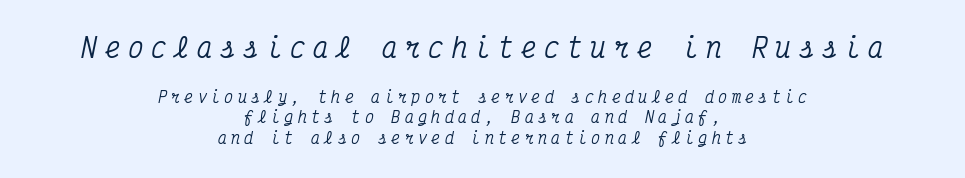
The compositor balanced each line on the midline. The line-height multiplier appears to be the usual default. Which of the two is more prominent by size? The first, at the top. Letters rest on an invisible, unmarked baseline. Is the letter spacing exaggerated? Yes — the characters are pushed far apart.
